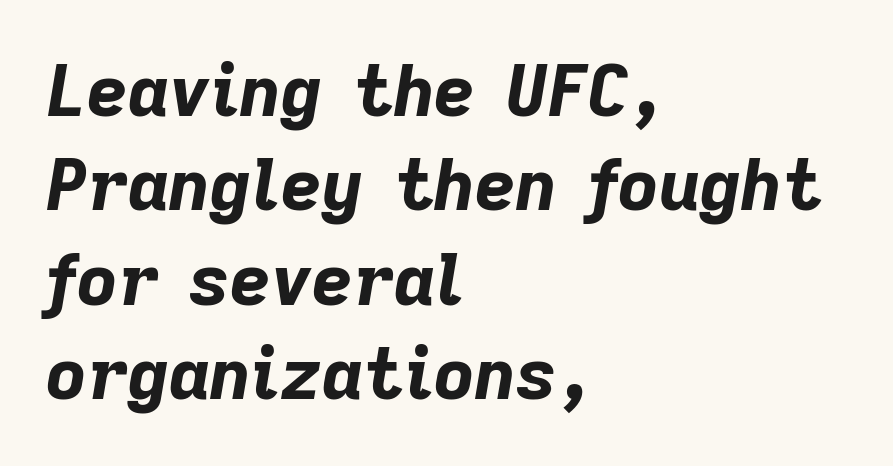
Q: Is the text bold? A: Yes.
Q: Is the text italic (slanted)? A: Yes, it leans right by about 9 degrees.
Q: Is the text underlined? A: No.
Q: How is the paragraph aligned? A: Left-aligned.
Q: Is the spacing between letters normal or unusually wide? A: Normal.
Q: Is the spacing between lines tight, normal or loose? A: Normal.
Q: Width (condensed, normal, or wide)? A: Normal.
Q: Stroke contrast? A: Low.
Q: x-height? A: Medium.
Q: Monospaced? A: No.
